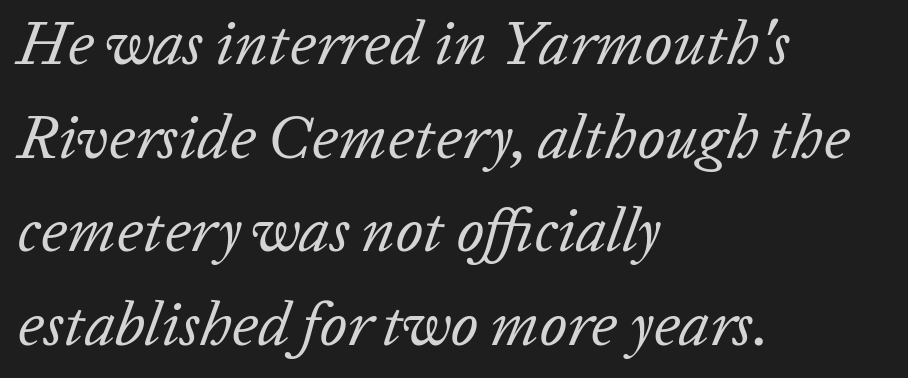
Q: Is the text bold? A: No.
Q: Is the text italic (slanted)? A: Yes, it leans right by about 20 degrees.
Q: Is the text underlined? A: No.
Q: How is the paragraph aligned? A: Left-aligned.
Q: Is the spacing between letters normal or unusually wide? A: Normal.
Q: Is the spacing between lines tight, normal or loose? A: Normal.
Q: Width (condensed, normal, or wide)? A: Normal.
Q: Stroke contrast? A: Low.
Q: x-height? A: Medium.
Q: Monospaced? A: No.
